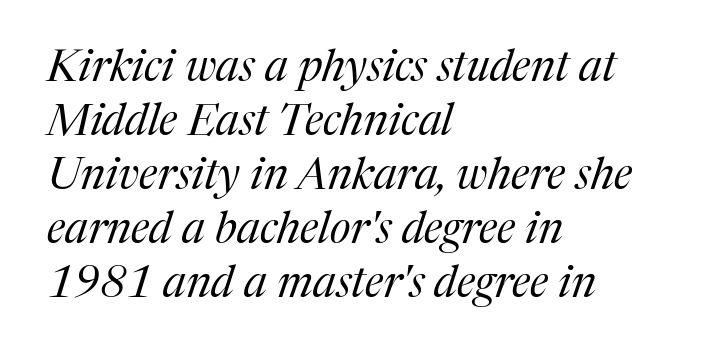
{"serif": "yes", "italic": "yes", "lean": "right", "slant_degrees": 17, "bold": "no", "weight": "regular", "width": "normal", "stroke_contrast": "medium", "x_height": "medium", "monospaced": "no", "underline": "no", "align": "left", "line_spacing_ratio": 1.23, "letter_spacing": "normal", "letter_spacing_em": 0.0, "glyph_px": 44}
